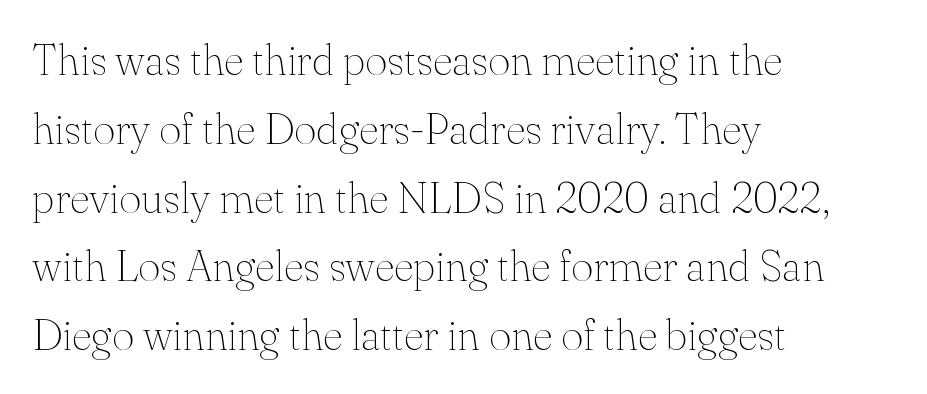
The image shows 43 px thin serif type, upright; set left-aligned, normal line spacing (1.6x), normal letter spacing, not underlined; medium stroke contrast and a small x-height.
